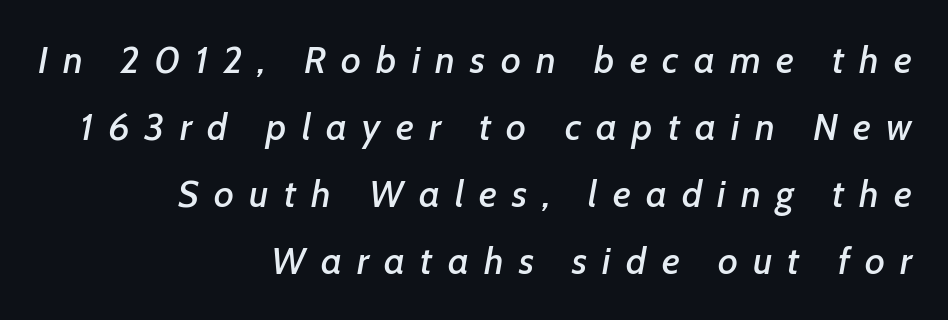
Glyph-to-glyph distance is far greater than everyday printed text. Alignment: flush right. Underline: absent. Is this a fixed-width face? No — the glyphs have proportional, varying widths.
